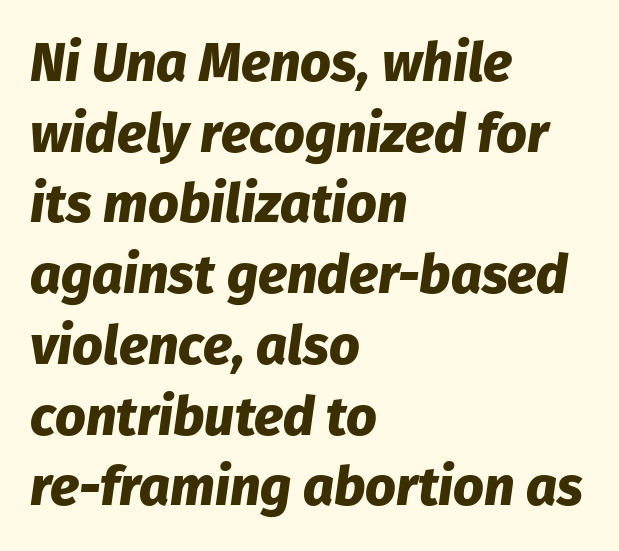
An italicized treatment has been applied to the whole sample. The face used here is proportionally spaced, like ordinary book or web type. I'd describe the lettering as bold — thick and assertive. The gaps between neighbouring characters are ordinary and unremarkable.
